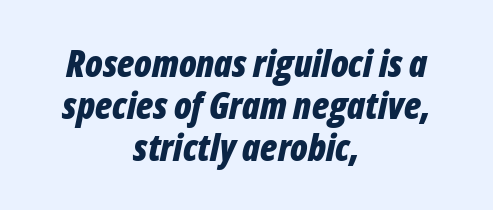
Q: Is the text bold? A: Yes.
Q: Is the text italic (slanted)? A: Yes, it leans right by about 12 degrees.
Q: Is the text underlined? A: No.
Q: How is the paragraph aligned? A: Centered.
Q: Is the spacing between letters normal or unusually wide? A: Normal.
Q: Is the spacing between lines tight, normal or loose? A: Tight.
Q: Width (condensed, normal, or wide)? A: Condensed.
Q: Stroke contrast? A: Low.
Q: x-height? A: Medium.
Q: Monospaced? A: No.
